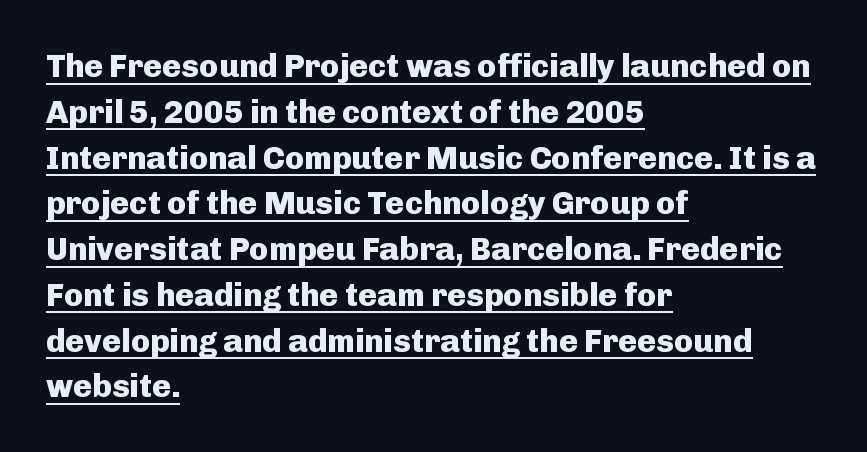
Does the leading feel generous? No, just average. Caption: lettering with a line underneath. The letters advance in unequal steps, a hallmark of proportional type. Do the letters lean? They stand straight. A classic flush-left, rag-right setting is used for this passage. The tracking reads as untouched default to a designer's eye.
